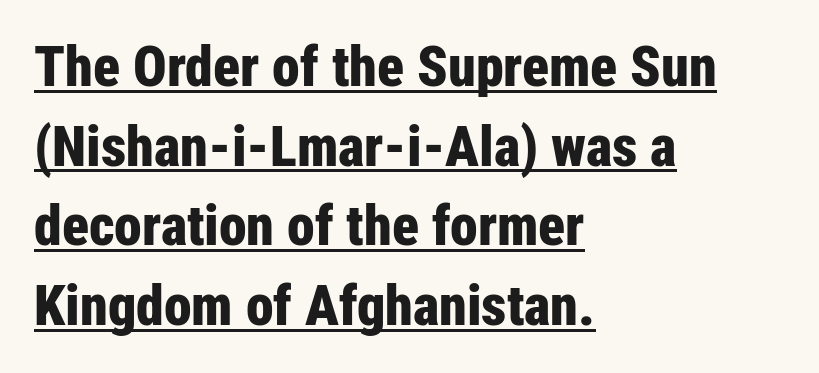
{"serif": "no", "italic": "no", "bold": "yes", "weight": "bold", "width": "condensed", "stroke_contrast": "low", "x_height": "medium", "monospaced": "no", "underline": "yes", "align": "left", "line_spacing": "normal", "line_spacing_ratio": 1.42, "letter_spacing": "normal", "letter_spacing_em": 0.0, "glyph_px": 56}
